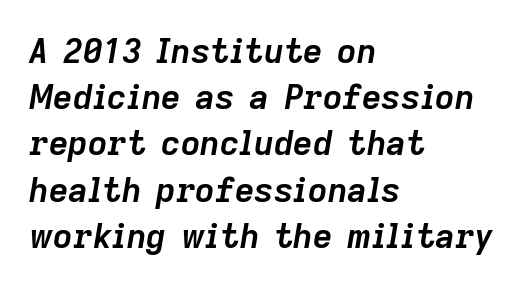
The lettering tilts uniformly, giving the passage an italic look. Is there much room between lines? A standard amount, neither cramped nor airy. The characters look thick and weighty, a clear bold. No extra tracking has been applied to these lines.
